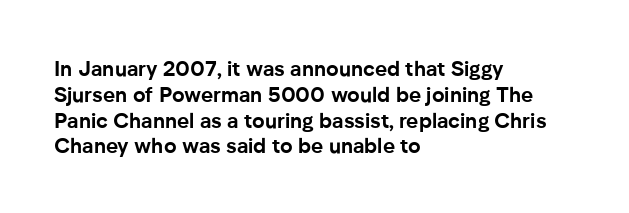
The letters stand upright; this is a roman face. Every row of glyphs begins at an identical x-position on the left. Between one letter and the next there's only the usual sliver of space. Caption: bold face, heavy strokes.
